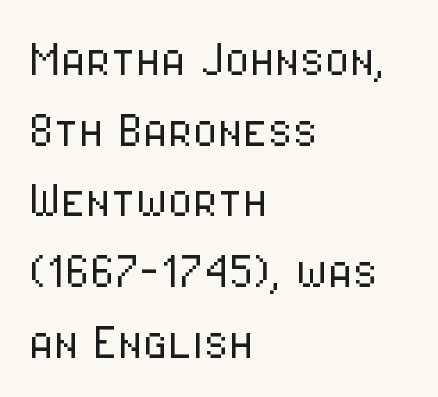
The image shows 57 px light, condensed sans-serif type, upright; set left-aligned, line spacing 1.24x, normal letter spacing, not underlined; low stroke contrast and a medium x-height.
